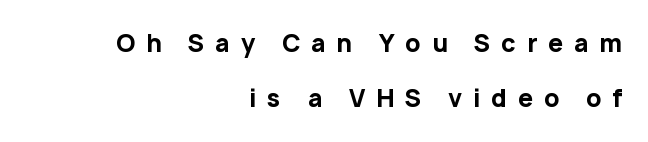
{"italic": "no", "bold": "yes", "underline": "no", "align": "right", "line_spacing": "loose", "line_spacing_ratio": 2.31, "letter_spacing": "wide", "letter_spacing_em": 0.45, "glyph_px": 24}
